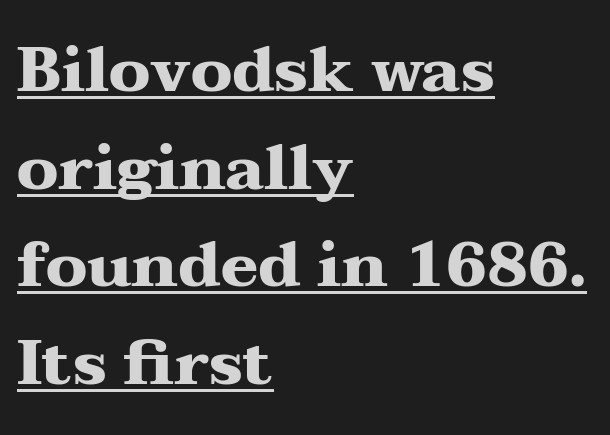
The image shows 63 px heavy, wide serif type, upright; set left-aligned, normal line spacing (1.55x), normal letter spacing, underlined; medium stroke contrast and a medium x-height.
